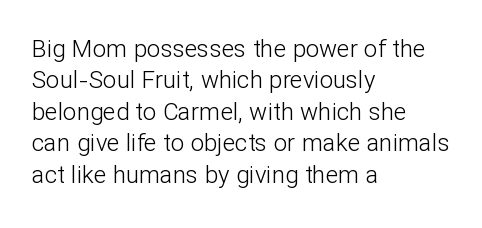
{"italic": "no", "bold": "no", "underline": "no", "align": "left", "line_spacing": "normal", "line_spacing_ratio": 1.31, "letter_spacing": "normal", "letter_spacing_em": 0.0, "glyph_px": 24}
